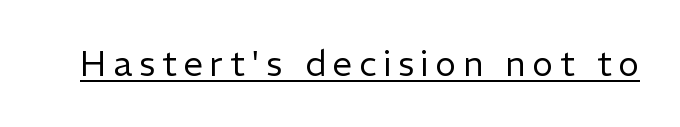
Stroke thickness stays within the range of a standard reading face or lighter. A sans-serif font was chosen for this passage. Every stem runs plumb, perpendicular to the baseline. Compared with undecorated copy, this sample adds a rule below the words.
